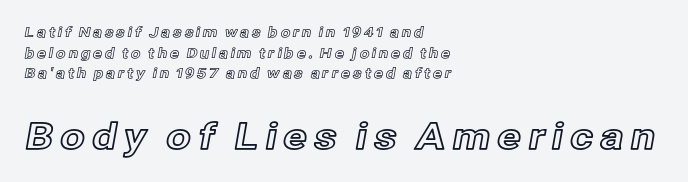
{"width": "normal", "x_height": "medium", "monospaced": "no", "underline": "no", "align": "left", "line_spacing": "normal", "line_spacing_ratio": 1.47, "larger_block": "second", "size_ratio": 2.57, "glyph_px": 36}
